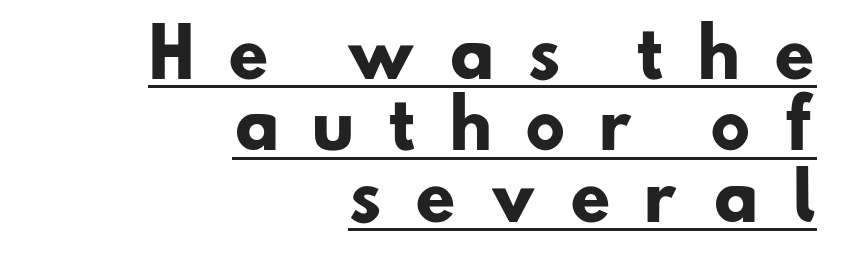
The image shows 65 px heavy sans-serif type; set right-aligned, tight line spacing (1.1x), unusually wide letter spacing (+0.49 em), underlined; low stroke contrast and a small x-height.
